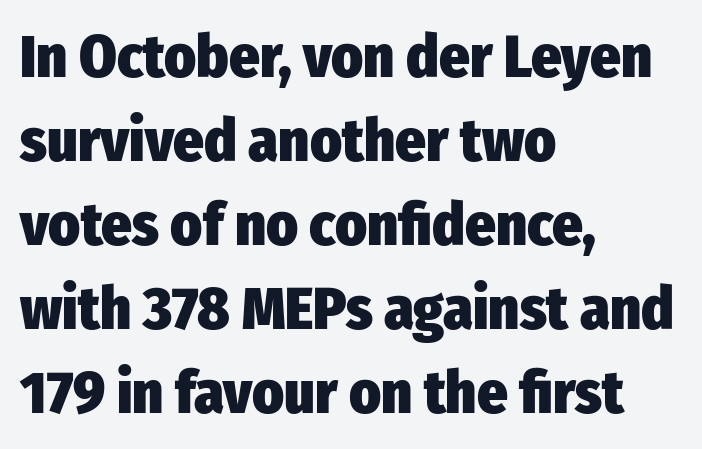
Serifs: no, the terminals of the letterforms are clean. The paragraph shown leans on its left margin. What stands out about the letter spacing? Nothing — it is the standard amount. Notice how the stems are strictly vertical — no italics here. A typesetter would call this leading conventional body-copy spacing.
